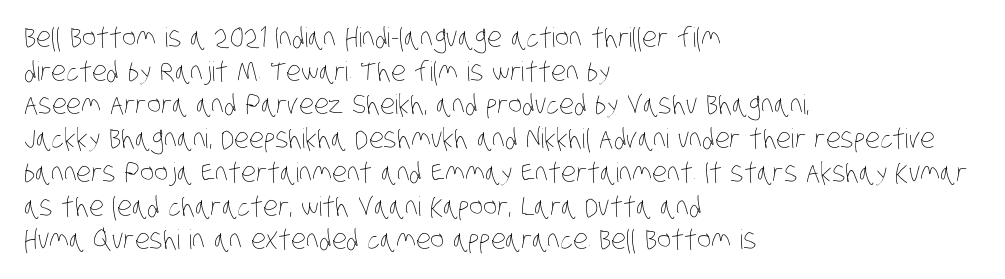
The image shows 27 px text type; set left-aligned, normal line spacing (1.25x), normal letter spacing, not underlined.
